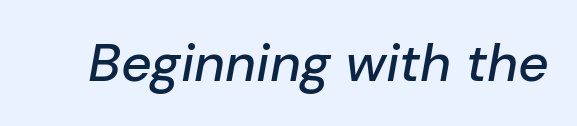
This rendering features lettering with no underline. The whole block is typeset with a tilt. This rendering leaves character spacing at its baseline value. You could not count columns in this text — the font is proportionally spaced.
